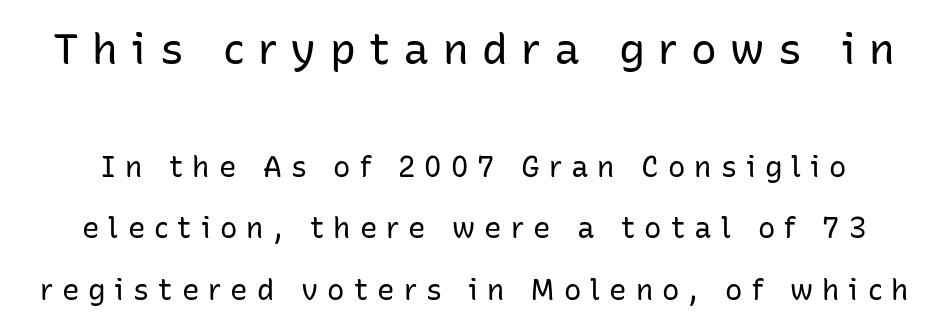
Q: Is the text bold? A: No.
Q: Is the text italic (slanted)? A: No, it is upright.
Q: Is the typeface a serif or a sans-serif typeface? A: Sans-serif.
Q: Is the text underlined? A: No.
Q: Is the spacing between letters normal or unusually wide? A: Unusually wide.
Q: Is the spacing between lines tight, normal or loose? A: Loose.
Q: Which block of text is set in a larger size, the first (top) or the second (bottom)? A: The first (top) one.
Q: Width (condensed, normal, or wide)? A: Normal.
Q: Stroke contrast? A: Low.
Q: x-height? A: Medium.
Q: Monospaced? A: No.
